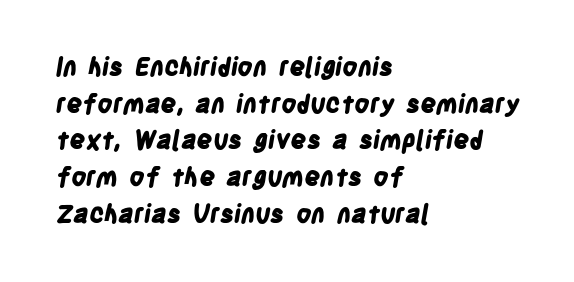
Line spacing here is normal. Nobody touched the tracking dial on this one. Students, this is bold: see how much ink each stroke carries. Descender tails drop into unmarked territory.
